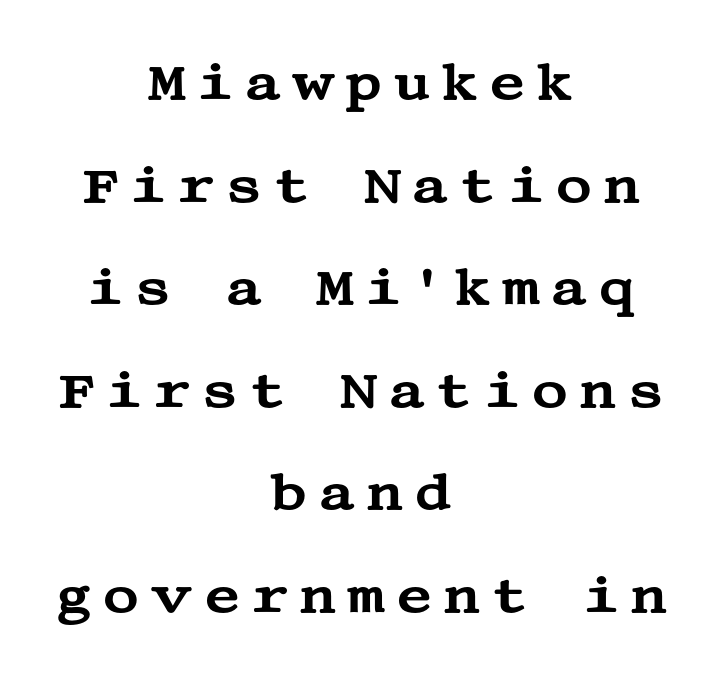
{"serif": "yes", "italic": "no", "width": "wide", "stroke_contrast": "medium", "x_height": "large", "underline": "no", "align": "center", "line_spacing": "loose", "line_spacing_ratio": 2.01, "letter_spacing": "wide", "letter_spacing_em": 0.2, "glyph_px": 51}
